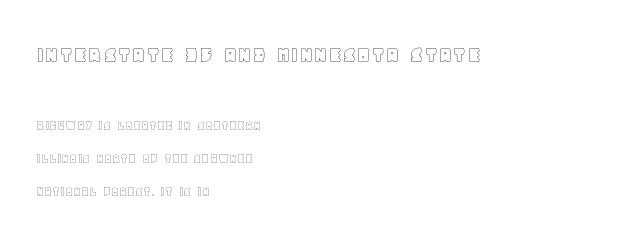
Q: Is the text italic (slanted)? A: No, it is upright.
Q: Is the text underlined? A: No.
Q: How is the paragraph aligned? A: Left-aligned.
Q: Is the spacing between letters normal or unusually wide? A: Normal.
Q: Is the spacing between lines tight, normal or loose? A: Loose.
Q: Which block of text is set in a larger size, the first (top) or the second (bottom)? A: The first (top) one.
